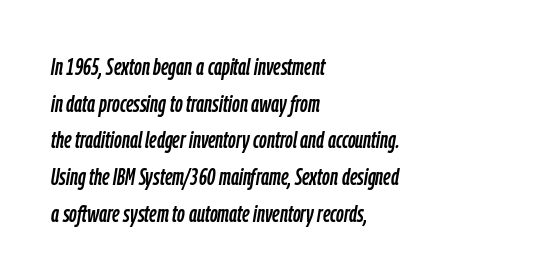
Decoration check: the copy has no underline. Regarding leading, the lines here are spaced in the standard way. Letter spacing: default. A student would call this left alignment; a typographer would say flush left, rag right.
